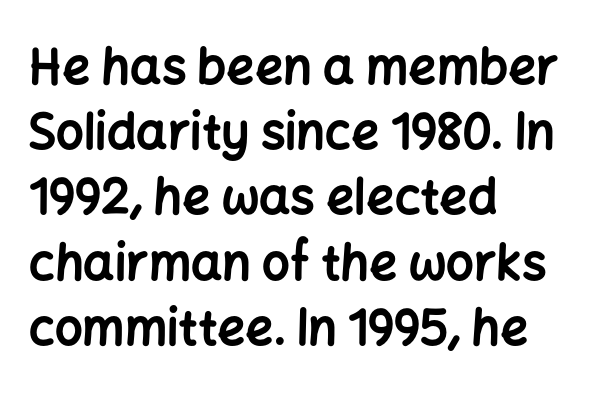
Q: Is the text bold? A: Yes.
Q: Is the text italic (slanted)? A: No, it is upright.
Q: Is the typeface a serif or a sans-serif typeface? A: Sans-serif.
Q: Is the text underlined? A: No.
Q: How is the paragraph aligned? A: Left-aligned.
Q: Is the spacing between letters normal or unusually wide? A: Normal.
Q: Is the spacing between lines tight, normal or loose? A: Normal.
Q: Width (condensed, normal, or wide)? A: Normal.
Q: Stroke contrast? A: Low.
Q: x-height? A: Medium.
Q: Monospaced? A: No.
